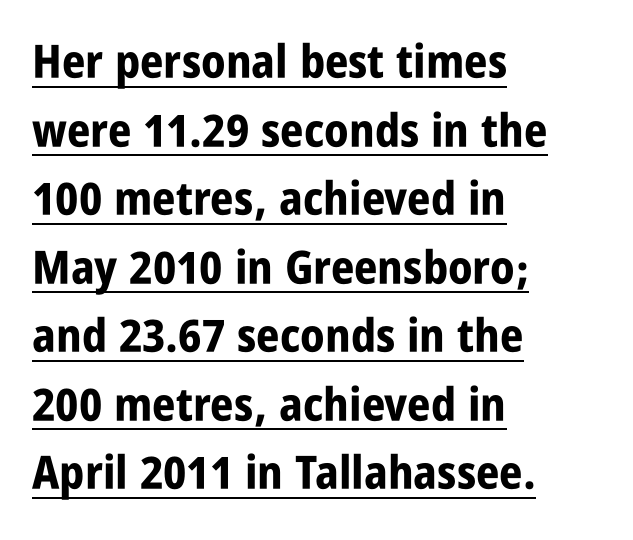
Each word holds together tightly as a unit, with standard inter-letter gaps. A typesetter would call this proportional, since set widths differ per character. Serifs: no, the terminals of the letterforms are clean. Unlike italic type, these characters show no tilt at all. The characters look thick and weighty, a clear bold.
